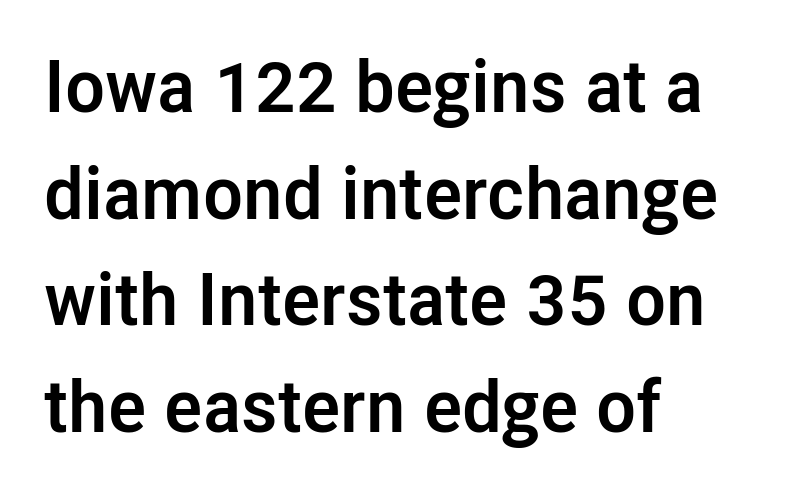
Q: Is the text bold? A: Yes.
Q: Is the text italic (slanted)? A: No, it is upright.
Q: Is the typeface a serif or a sans-serif typeface? A: Sans-serif.
Q: Is the text underlined? A: No.
Q: How is the paragraph aligned? A: Left-aligned.
Q: Is the spacing between letters normal or unusually wide? A: Normal.
Q: Is the spacing between lines tight, normal or loose? A: Normal.
Q: Width (condensed, normal, or wide)? A: Normal.
Q: Stroke contrast? A: Low.
Q: x-height? A: Medium.
Q: Monospaced? A: No.
